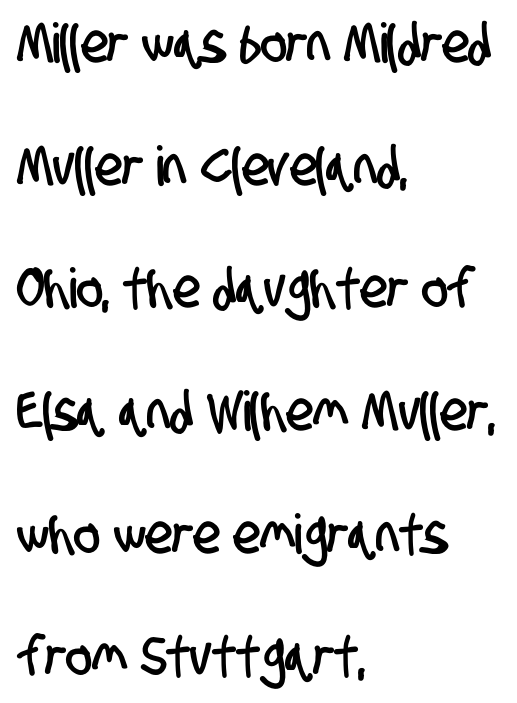
Q: Is the typeface a serif or a sans-serif typeface? A: Sans-serif.
Q: Is the text underlined? A: No.
Q: How is the paragraph aligned? A: Left-aligned.
Q: Is the spacing between letters normal or unusually wide? A: Normal.
Q: Is the spacing between lines tight, normal or loose? A: Loose.
Q: Width (condensed, normal, or wide)? A: Condensed.
Q: Stroke contrast? A: Low.
Q: x-height? A: Large.
Q: Monospaced? A: No.
